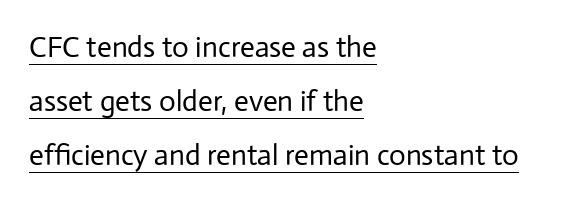
{"serif": "no", "italic": "no", "bold": "no", "weight": "regular", "width": "normal", "stroke_contrast": "low", "x_height": "medium", "monospaced": "no", "underline": "yes", "align": "left", "line_spacing_ratio": 1.86, "letter_spacing": "normal", "letter_spacing_em": 0.0, "glyph_px": 29}
